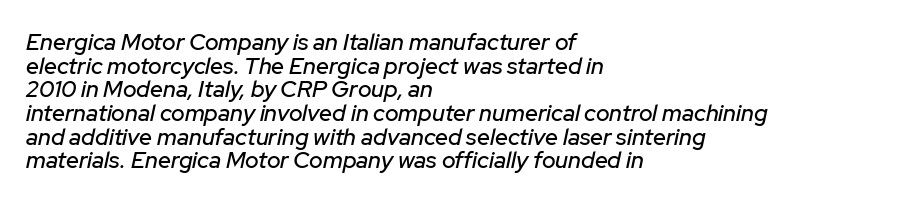
Q: Is the text italic (slanted)? A: Yes, it leans right by about 12 degrees.
Q: Is the text underlined? A: No.
Q: How is the paragraph aligned? A: Left-aligned.
Q: Is the spacing between letters normal or unusually wide? A: Normal.
Q: Is the spacing between lines tight, normal or loose? A: Tight.
